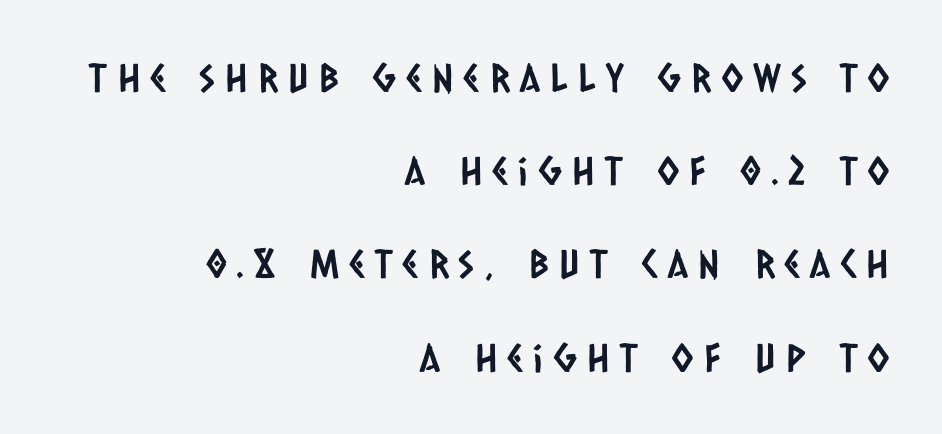
{"serif": "no", "width": "condensed", "stroke_contrast": "low", "x_height": "large", "monospaced": "no", "underline": "no", "align": "right", "line_spacing": "loose", "line_spacing_ratio": 2.39, "letter_spacing": "wide", "letter_spacing_em": 0.27, "glyph_px": 39}
